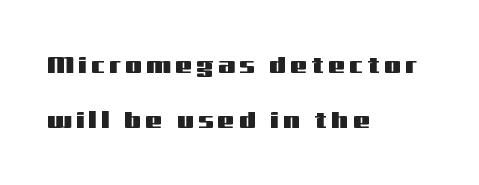
{"italic": "no", "underline": "no", "align": "left", "line_spacing": "loose", "line_spacing_ratio": 2.28, "glyph_px": 24}
